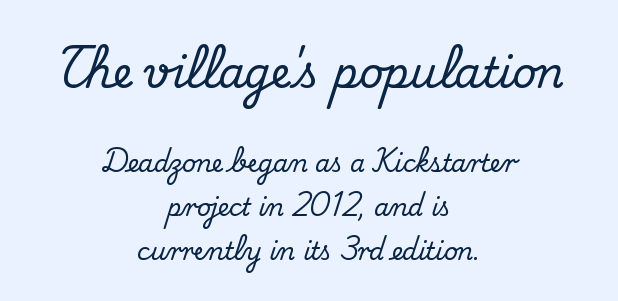
{"serif": "yes", "width": "normal", "stroke_contrast": "medium", "x_height": "small", "monospaced": "no", "underline": "no", "align": "center", "line_spacing_ratio": 1.83, "letter_spacing": "normal", "letter_spacing_em": 0.0, "larger_block": "first", "size_ratio": 1.75, "glyph_px": 42}
